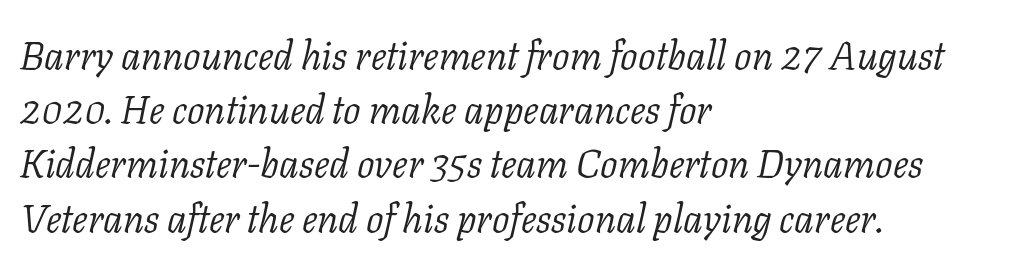
{"serif": "yes", "italic": "yes", "lean": "right", "slant_degrees": 11, "bold": "no", "weight": "light", "width": "normal", "stroke_contrast": "low", "x_height": "medium", "monospaced": "no", "underline": "no", "align": "left", "line_spacing": "normal", "line_spacing_ratio": 1.39, "letter_spacing": "normal", "letter_spacing_em": 0.0, "glyph_px": 39}
